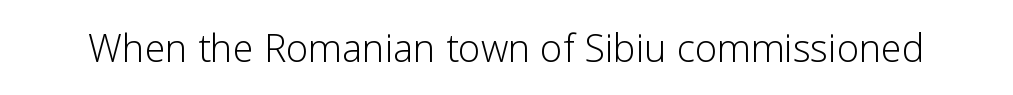
{"serif": "no", "italic": "no", "bold": "no", "weight": "light", "width": "normal", "stroke_contrast": "low", "x_height": "medium", "monospaced": "no", "underline": "no", "letter_spacing": "normal", "letter_spacing_em": 0.0, "glyph_px": 38}
